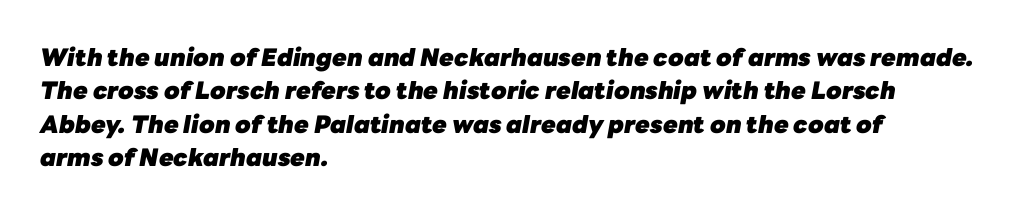
Inter-character spacing is left at the font's built-in metrics. Normally led — the rows are evenly, conventionally spaced. The axis of the letterforms is tilted away from vertical. The paragraph has a hard left edge and a soft right edge.
